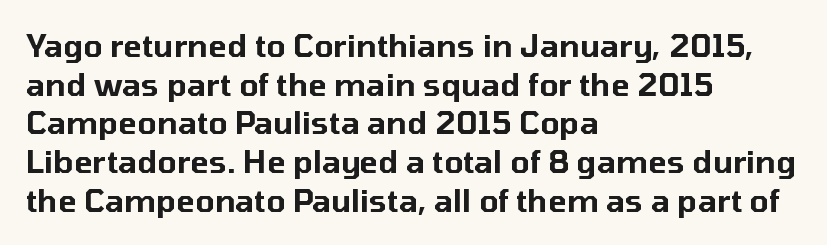
The image shows 31 px sans-serif type, upright; set left-aligned, normal line spacing (1.25x), normal letter spacing, not underlined; low stroke contrast and a medium x-height.
